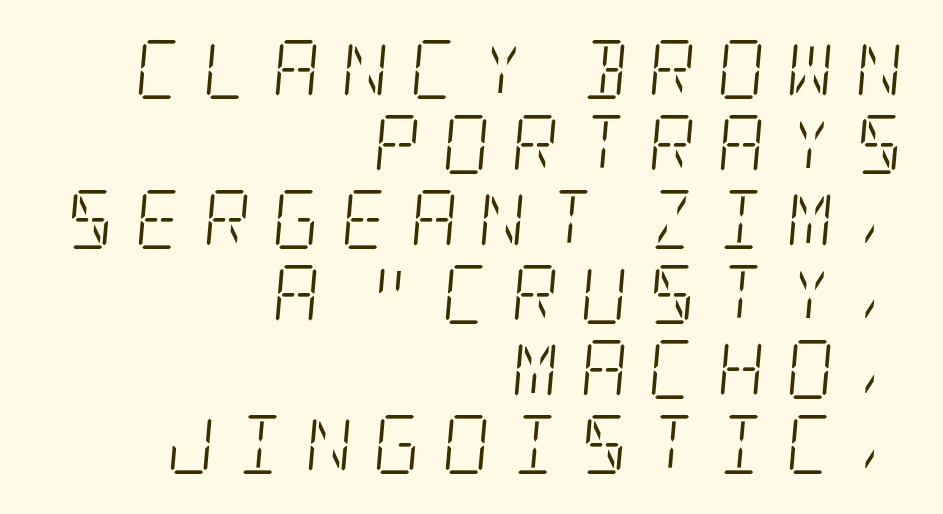
Q: Is the text bold? A: No.
Q: Is the text italic (slanted)? A: Yes, it leans right by about 5 degrees.
Q: Is the typeface a serif or a sans-serif typeface? A: Serif.
Q: Is the text underlined? A: No.
Q: How is the paragraph aligned? A: Right-aligned.
Q: Is the spacing between letters normal or unusually wide? A: Unusually wide.
Q: Is the spacing between lines tight, normal or loose? A: Normal.
Q: Width (condensed, normal, or wide)? A: Condensed.
Q: Stroke contrast? A: Low.
Q: x-height? A: Large.
